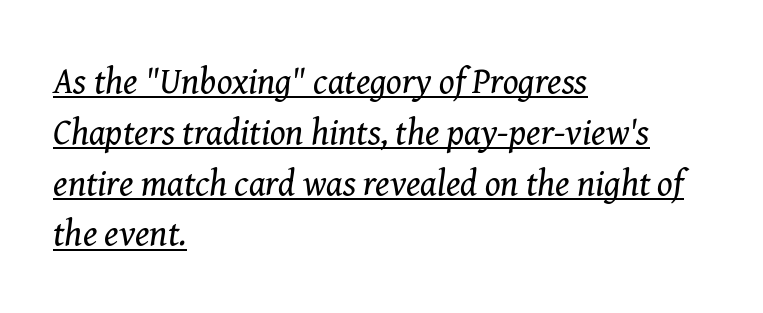
The image shows 36 px regular-weight serif type, italic (leaning right); set left-aligned, normal line spacing (1.41x), normal letter spacing, underlined; medium stroke contrast and a medium x-height.
